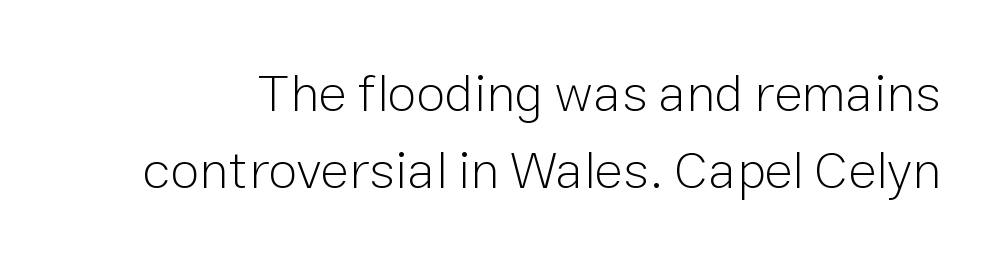
{"serif": "no", "italic": "no", "bold": "no", "weight": "light", "width": "normal", "stroke_contrast": "low", "x_height": "medium", "monospaced": "no", "underline": "no", "line_spacing": "normal", "line_spacing_ratio": 1.46, "letter_spacing": "normal", "letter_spacing_em": 0.0, "glyph_px": 53}
